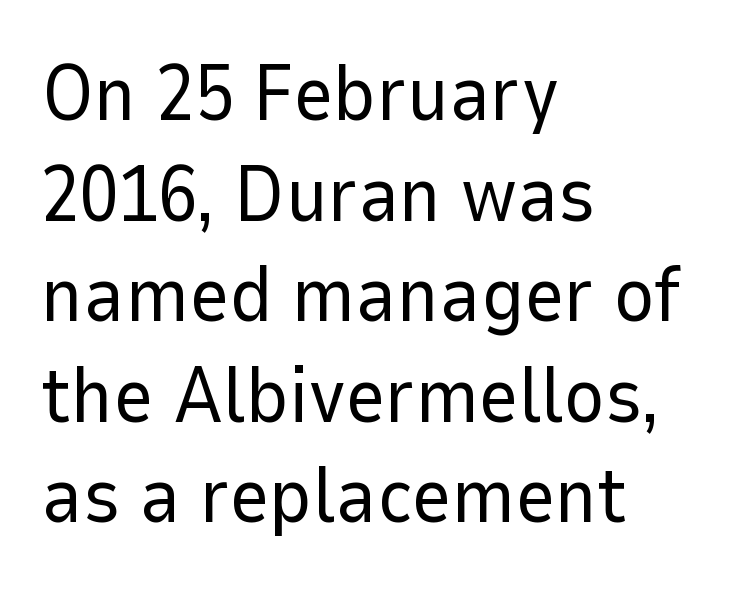
{"serif": "no", "italic": "no", "bold": "no", "weight": "regular", "width": "normal", "stroke_contrast": "low", "x_height": "medium", "monospaced": "no", "underline": "no", "align": "left", "line_spacing": "normal", "line_spacing_ratio": 1.29, "letter_spacing": "normal", "letter_spacing_em": 0.0, "glyph_px": 78}
